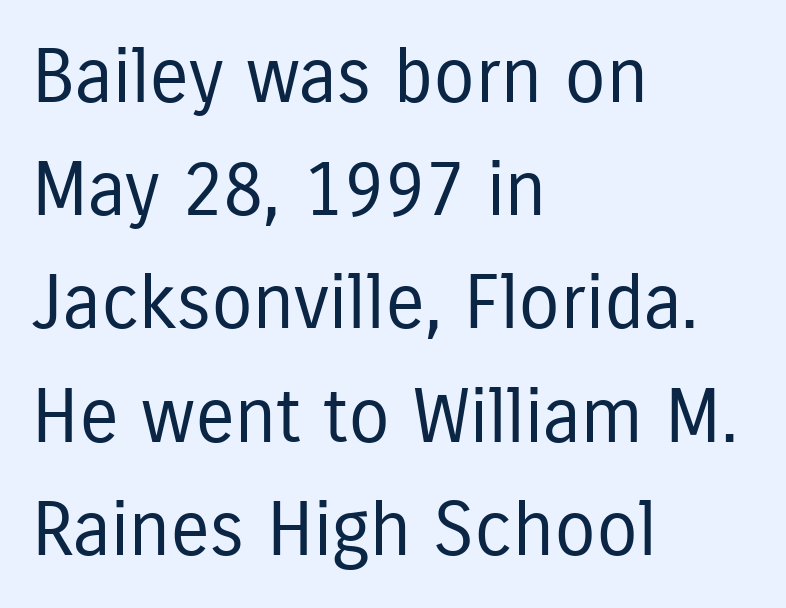
The image shows 75 px regular-weight, condensed sans-serif type, upright; set left-aligned, normal line spacing (1.51x), normal letter spacing, not underlined; low stroke contrast and a medium x-height.
